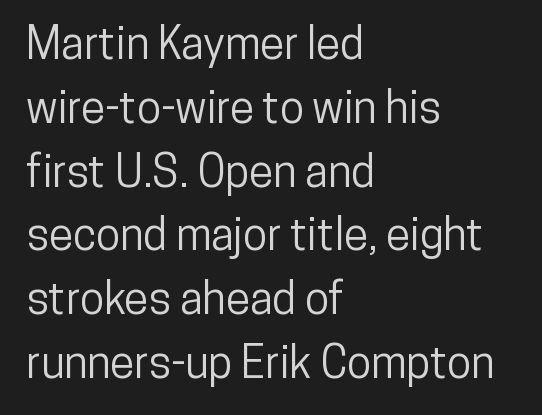
The image shows 44 px condensed sans-serif type, upright; set left-aligned, normal line spacing (1.45x), normal letter spacing, not underlined; low stroke contrast and a medium x-height.
